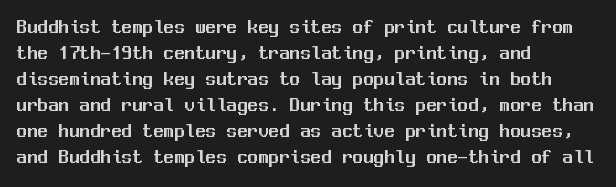
{"italic": "no", "underline": "no", "align": "left", "line_spacing_ratio": 1.24, "letter_spacing": "normal", "letter_spacing_em": 0.0, "glyph_px": 21}
